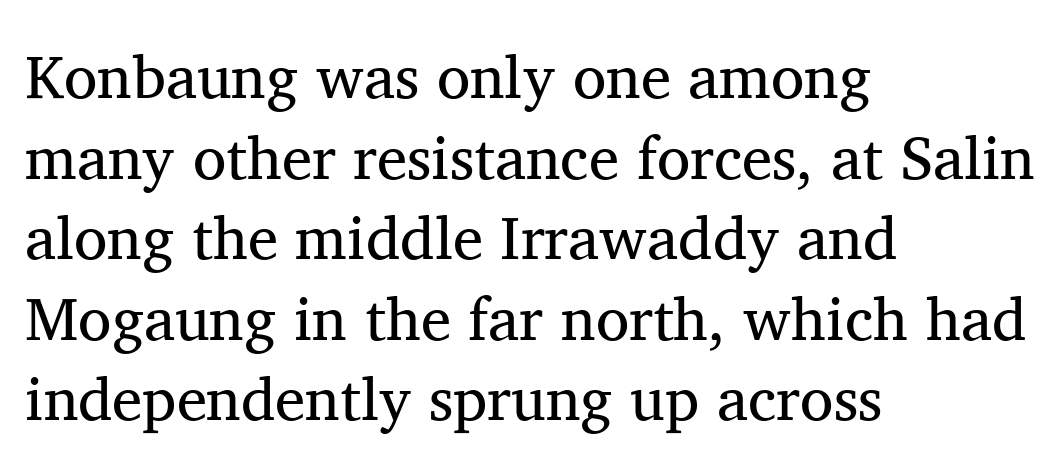
Q: Is the text bold? A: No.
Q: Is the text italic (slanted)? A: No, it is upright.
Q: Is the typeface a serif or a sans-serif typeface? A: Serif.
Q: Is the text underlined? A: No.
Q: How is the paragraph aligned? A: Left-aligned.
Q: Is the spacing between letters normal or unusually wide? A: Normal.
Q: Is the spacing between lines tight, normal or loose? A: Normal.
Q: Width (condensed, normal, or wide)? A: Normal.
Q: Stroke contrast? A: Medium.
Q: x-height? A: Medium.
Q: Monospaced? A: No.
